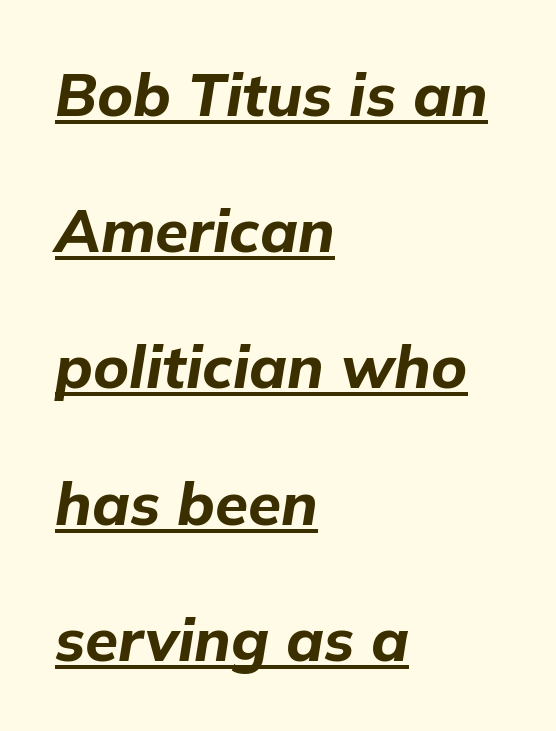
{"italic": "yes", "lean": "right", "slant_degrees": 9, "bold": "yes", "weight": "bold", "width": "normal", "stroke_contrast": "low", "x_height": "medium", "monospaced": "no", "underline": "yes", "align": "left", "line_spacing": "loose", "line_spacing_ratio": 2.27, "letter_spacing": "normal", "letter_spacing_em": 0.0, "glyph_px": 60}
